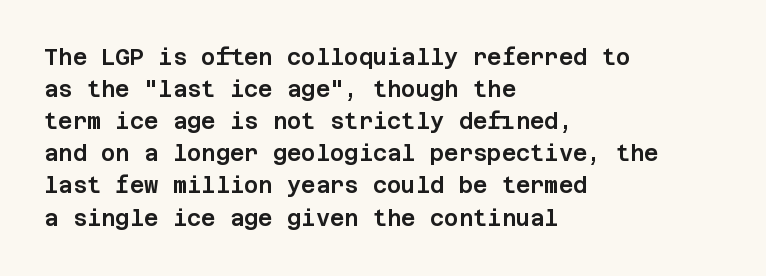
Q: Is the text italic (slanted)? A: No, it is upright.
Q: Is the text underlined? A: No.
Q: How is the paragraph aligned? A: Left-aligned.
Q: Is the spacing between letters normal or unusually wide? A: Normal.
Q: Is the spacing between lines tight, normal or loose? A: Normal.
